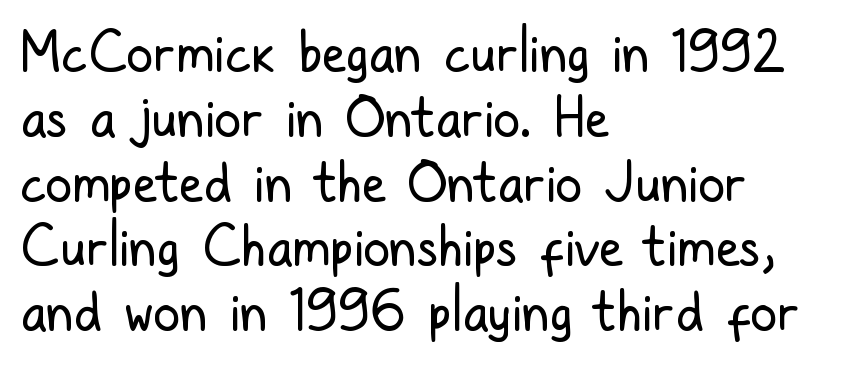
{"serif": "no", "italic": "no", "bold": "no", "weight": "regular", "width": "condensed", "stroke_contrast": "low", "x_height": "medium", "monospaced": "no", "underline": "no", "align": "left", "line_spacing_ratio": 1.2, "letter_spacing": "normal", "letter_spacing_em": 0.0, "glyph_px": 54}
